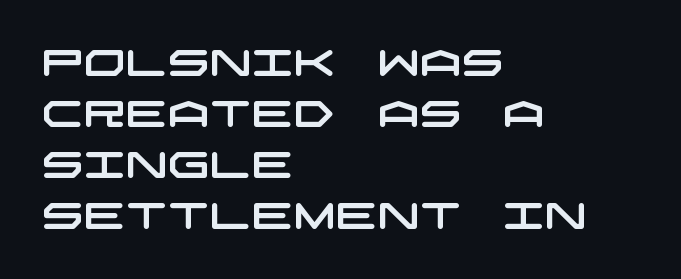
{"serif": "no", "width": "wide", "stroke_contrast": "low", "x_height": "large", "underline": "no", "align": "left", "line_spacing": "normal", "line_spacing_ratio": 1.38, "letter_spacing": "normal", "letter_spacing_em": 0.0, "glyph_px": 37}
